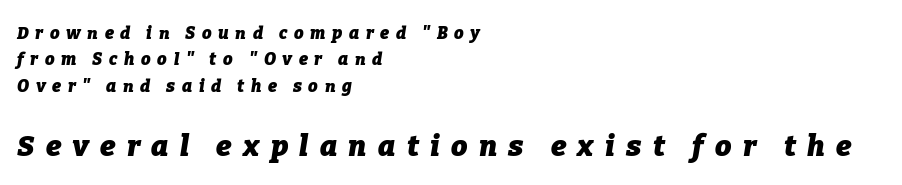
Q: Is the text bold? A: Yes.
Q: Is the text italic (slanted)? A: Yes, it leans right by about 9 degrees.
Q: Is the text underlined? A: No.
Q: How is the paragraph aligned? A: Left-aligned.
Q: Is the spacing between letters normal or unusually wide? A: Unusually wide.
Q: Is the spacing between lines tight, normal or loose? A: Normal.
Q: Which block of text is set in a larger size, the first (top) or the second (bottom)? A: The second (bottom) one.
Q: Width (condensed, normal, or wide)? A: Normal.
Q: Stroke contrast? A: Low.
Q: x-height? A: Medium.
Q: Monospaced? A: No.
